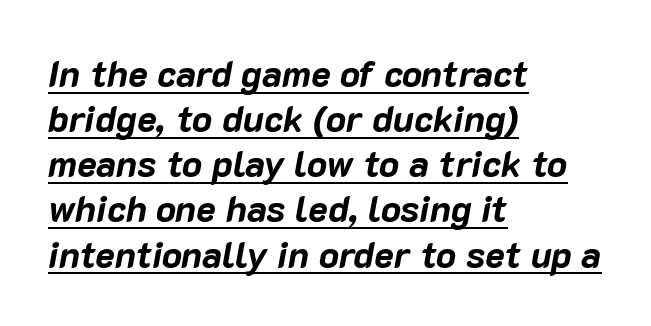
{"italic": "yes", "lean": "right", "slant_degrees": 10, "bold": "yes", "weight": "bold", "width": "normal", "stroke_contrast": "low", "x_height": "medium", "monospaced": "no", "underline": "yes", "align": "left", "line_spacing_ratio": 1.22, "letter_spacing": "normal", "letter_spacing_em": 0.0, "glyph_px": 37}
